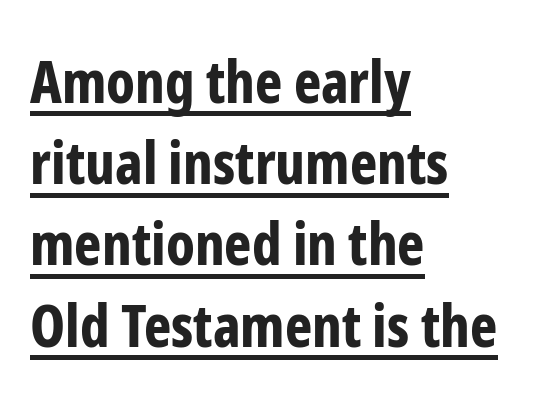
Q: Is the text bold? A: Yes.
Q: Is the text italic (slanted)? A: No, it is upright.
Q: Is the typeface a serif or a sans-serif typeface? A: Sans-serif.
Q: Is the text underlined? A: Yes.
Q: How is the paragraph aligned? A: Left-aligned.
Q: Is the spacing between letters normal or unusually wide? A: Normal.
Q: Is the spacing between lines tight, normal or loose? A: Normal.
Q: Width (condensed, normal, or wide)? A: Condensed.
Q: Stroke contrast? A: Low.
Q: x-height? A: Medium.
Q: Monospaced? A: No.
